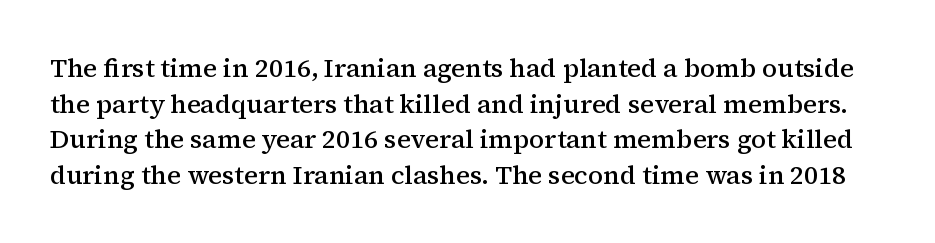
The image shows 26 px text type, upright; set normal line spacing (1.37x), normal letter spacing, not underlined.
